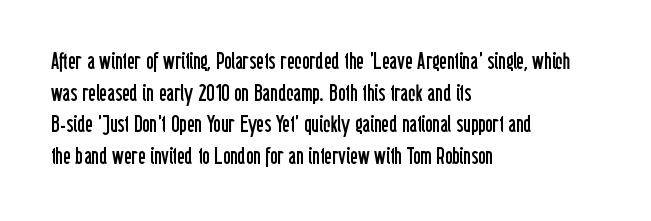
The strokes are not fattened; the text isn't bold. Beneath every word, the page is bare. Every row of glyphs begins at an identical x-position on the left. In terms of posture, this sample is upright.
